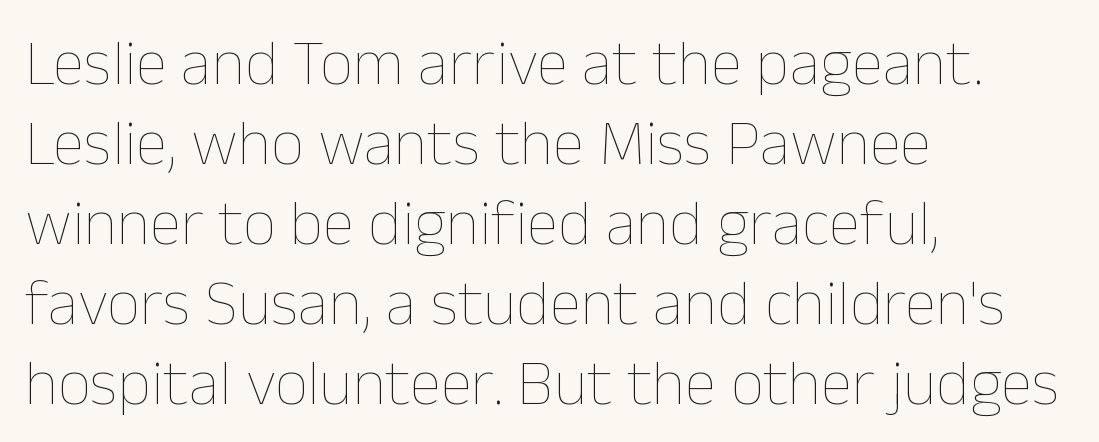
Q: Is the text bold? A: No.
Q: Is the text italic (slanted)? A: No, it is upright.
Q: Is the text underlined? A: No.
Q: How is the paragraph aligned? A: Left-aligned.
Q: Is the spacing between letters normal or unusually wide? A: Normal.
Q: Width (condensed, normal, or wide)? A: Normal.
Q: Stroke contrast? A: Low.
Q: x-height? A: Medium.
Q: Monospaced? A: No.
